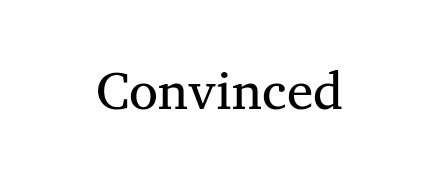
Q: Is the text bold? A: No.
Q: Is the text italic (slanted)? A: No, it is upright.
Q: Is the typeface a serif or a sans-serif typeface? A: Serif.
Q: Is the text underlined? A: No.
Q: How is the paragraph aligned? A: Centered.
Q: Is the spacing between letters normal or unusually wide? A: Normal.
Q: Width (condensed, normal, or wide)? A: Normal.
Q: Stroke contrast? A: Medium.
Q: x-height? A: Medium.
Q: Monospaced? A: No.
